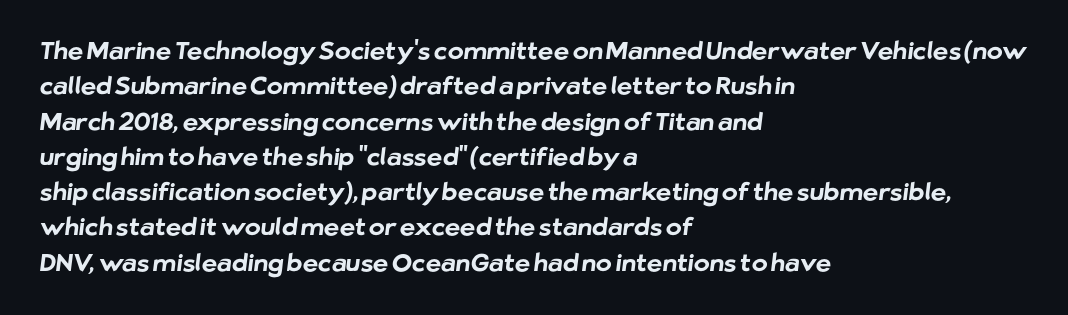
Nobody drew a line under any word here. If you drew a ruler down the left edge, every line would touch it. Is the type bold? Yes — the strokes are clearly thick and heavy. The tracking reads as untouched default to a designer's eye. Rows of type keep a routine distance in the vertical direction.
